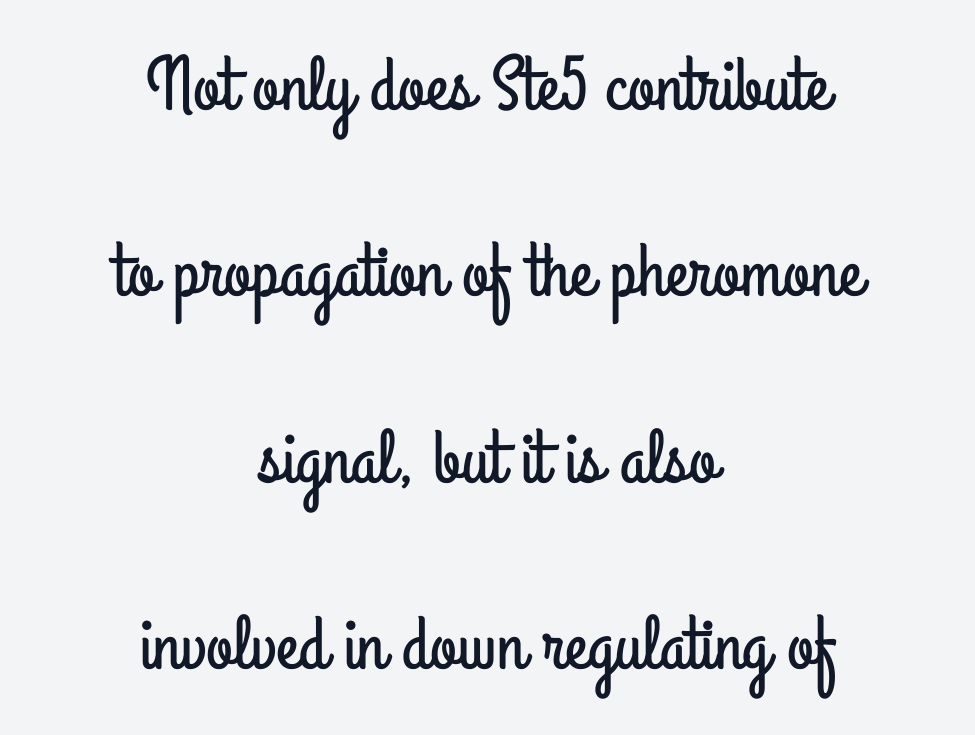
{"serif": "no", "italic": "no", "width": "condensed", "stroke_contrast": "low", "x_height": "small", "monospaced": "no", "underline": "no", "align": "center", "line_spacing": "loose", "line_spacing_ratio": 2.42, "letter_spacing": "normal", "letter_spacing_em": 0.0, "glyph_px": 77}
